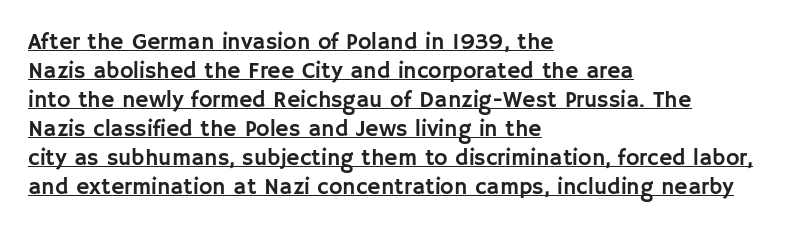
Check the space under the baseline: a stroke is drawn there. Vertical strokes here are truly vertical. The setting favours the left margin, as ordinary paragraphs usually do. In terms of leading, this rendering sits right in the middle. This sample uses plain, unmodified letter spacing.
